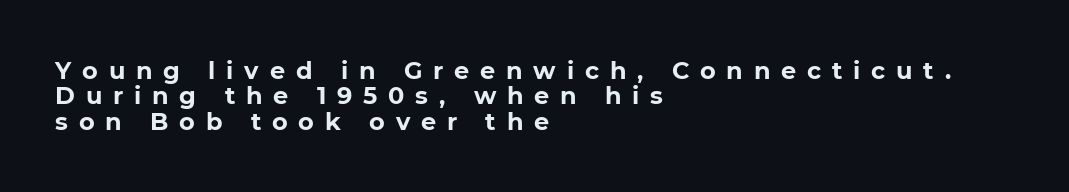
Q: Is the text bold? A: Yes.
Q: Is the text italic (slanted)? A: No, it is upright.
Q: Is the text underlined? A: No.
Q: How is the paragraph aligned? A: Left-aligned.
Q: Is the spacing between letters normal or unusually wide? A: Unusually wide.
Q: Is the spacing between lines tight, normal or loose? A: Tight.
